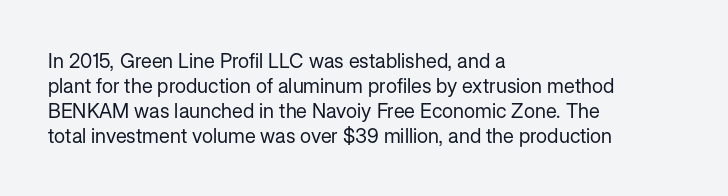
The image shows 20 px text type, upright; set left-aligned, normal line spacing (1.25x), normal letter spacing, not underlined.
